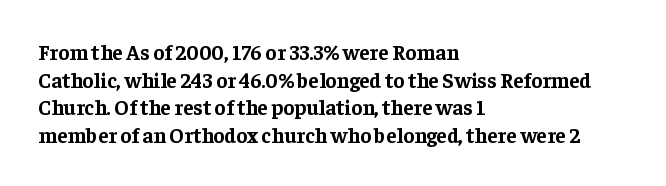
The image shows 21 px bold type, upright; set left-aligned, normal line spacing (1.31x), normal letter spacing, not underlined.
